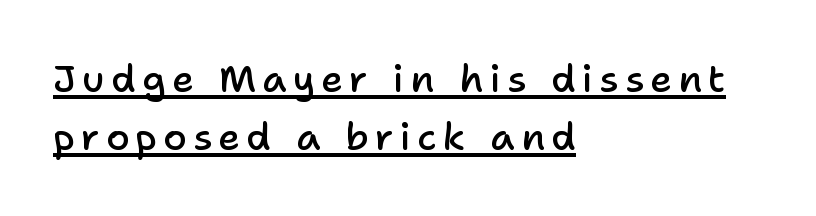
{"serif": "no", "italic": "no", "bold": "semi", "weight": "semibold", "width": "normal", "stroke_contrast": "low", "x_height": "medium", "monospaced": "no", "underline": "yes", "align": "left", "line_spacing": "normal", "line_spacing_ratio": 1.52, "glyph_px": 38}
